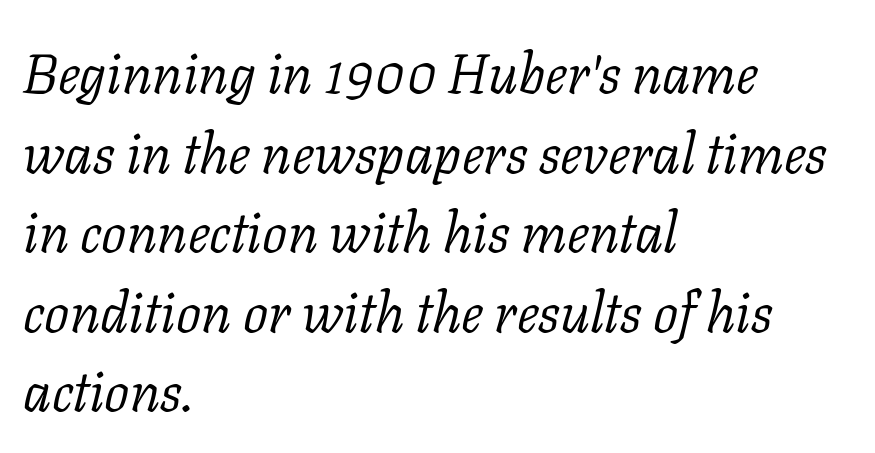
The image shows 56 px light serif type, italic (leaning right); set left-aligned, normal line spacing (1.42x), normal letter spacing, not underlined; low stroke contrast and a medium x-height.
